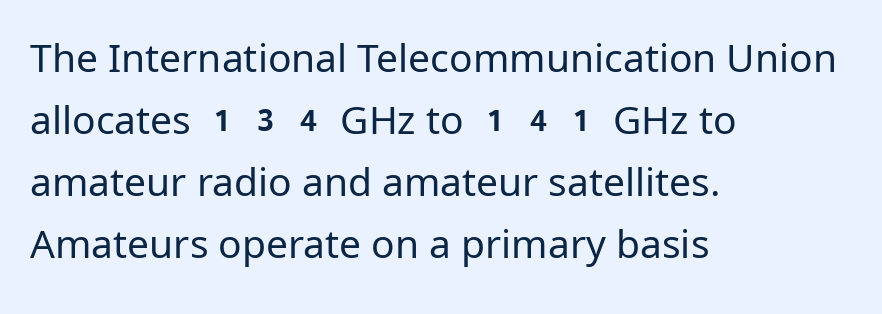
The face used here is a sans, in the tradition of grotesques and geometrics. If you measured baseline to baseline, you'd find a middling distance. Is the letter spacing exaggerated? No — it looks like the ordinary default. The font's upright variant was chosen for this text. Teacher's note: observe the even left margin — that is flush-left alignment. Weight: regular or lighter.
